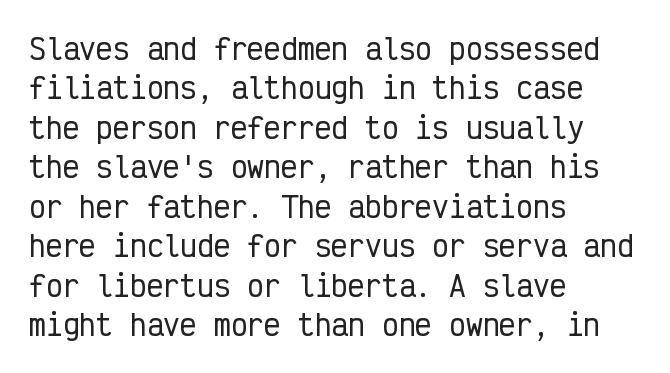
{"serif": "no", "italic": "no", "width": "condensed", "stroke_contrast": "low", "x_height": "medium", "monospaced": "yes", "underline": "no", "align": "left", "line_spacing": "normal", "line_spacing_ratio": 1.41, "letter_spacing": "normal", "letter_spacing_em": 0.0, "glyph_px": 28}
